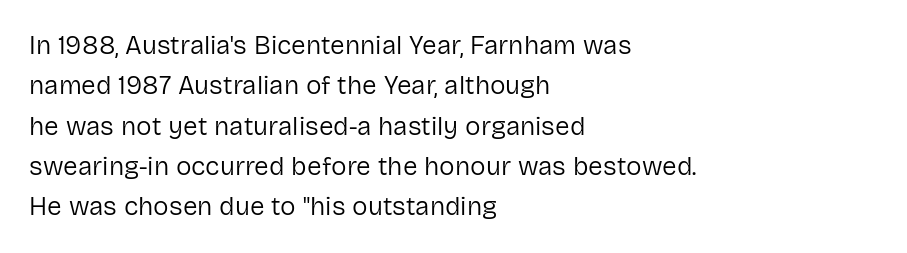
Q: Is the text bold? A: No.
Q: Is the text italic (slanted)? A: No, it is upright.
Q: Is the text underlined? A: No.
Q: How is the paragraph aligned? A: Left-aligned.
Q: Is the spacing between letters normal or unusually wide? A: Normal.
Q: Is the spacing between lines tight, normal or loose? A: Normal.
